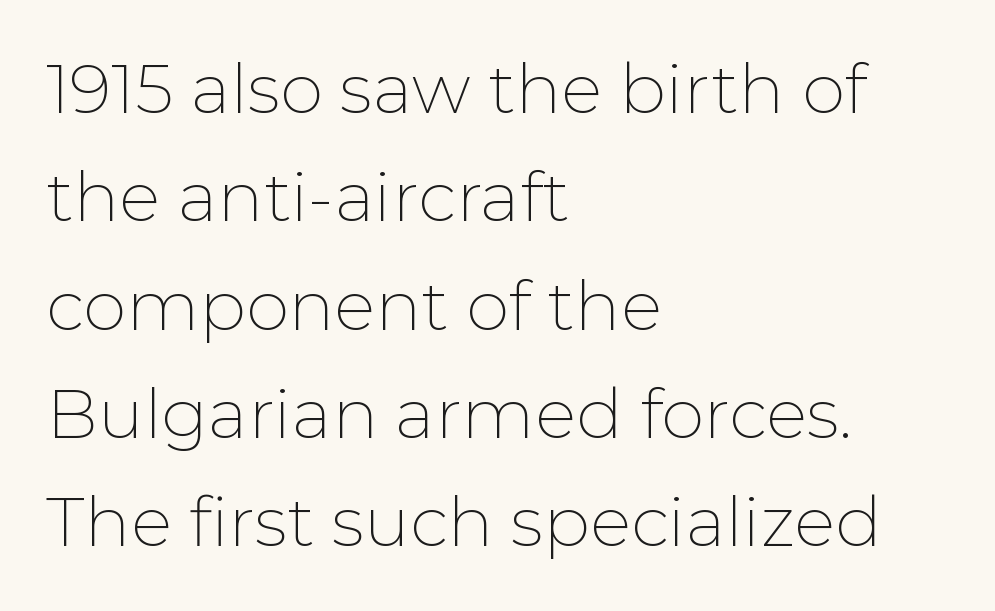
{"serif": "no", "italic": "no", "bold": "no", "weight": "thin", "width": "normal", "stroke_contrast": "low", "x_height": "medium", "monospaced": "no", "underline": "no", "align": "left", "line_spacing": "normal", "line_spacing_ratio": 1.57, "letter_spacing": "normal", "letter_spacing_em": 0.0, "glyph_px": 69}
